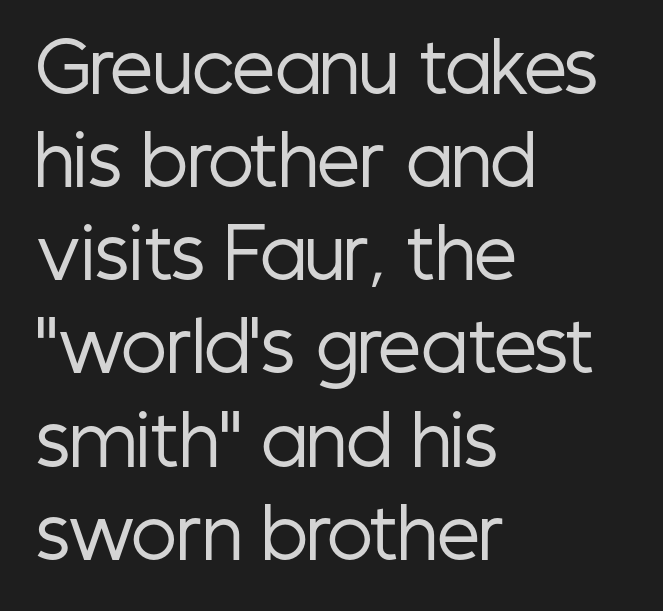
{"serif": "no", "italic": "no", "bold": "no", "weight": "regular", "width": "condensed", "stroke_contrast": "low", "x_height": "medium", "monospaced": "no", "underline": "no", "align": "left", "line_spacing": "normal", "line_spacing_ratio": 1.37, "letter_spacing": "normal", "letter_spacing_em": 0.0, "glyph_px": 68}
